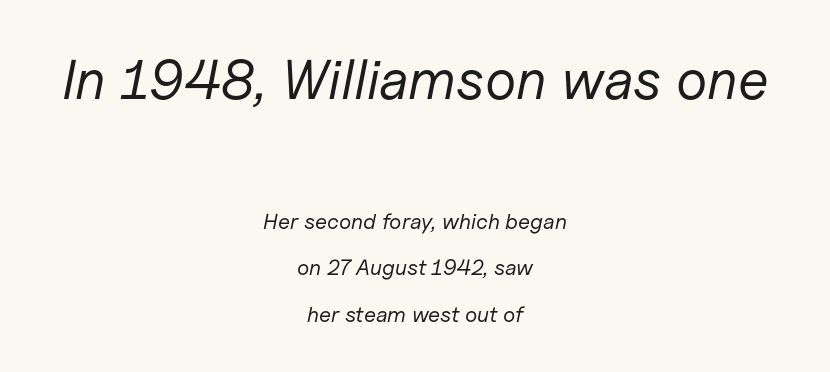
The image shows 56 px regular-weight type, italic (leaning right); set centered, loose line spacing (2.11x), normal letter spacing, not underlined; the first (top) block is 2.55x larger; low stroke contrast and a medium x-height.
